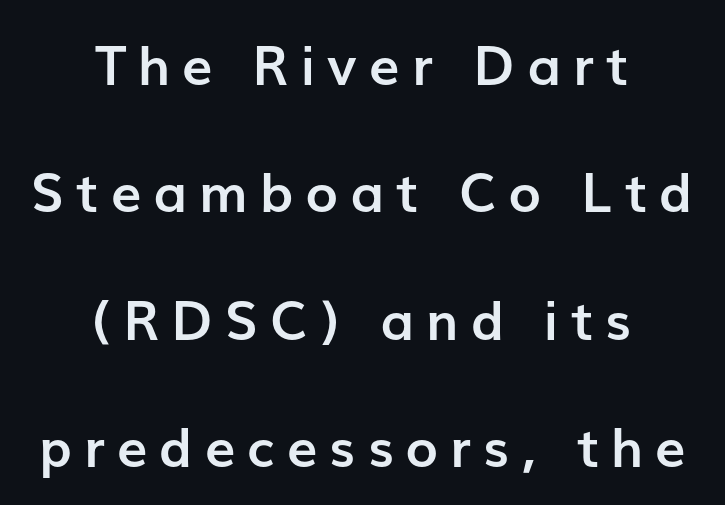
{"serif": "no", "italic": "no", "bold": "yes", "weight": "semibold", "width": "normal", "stroke_contrast": "low", "x_height": "medium", "monospaced": "no", "underline": "no", "align": "center", "line_spacing": "loose", "line_spacing_ratio": 2.36, "letter_spacing": "wide", "letter_spacing_em": 0.23, "glyph_px": 54}
